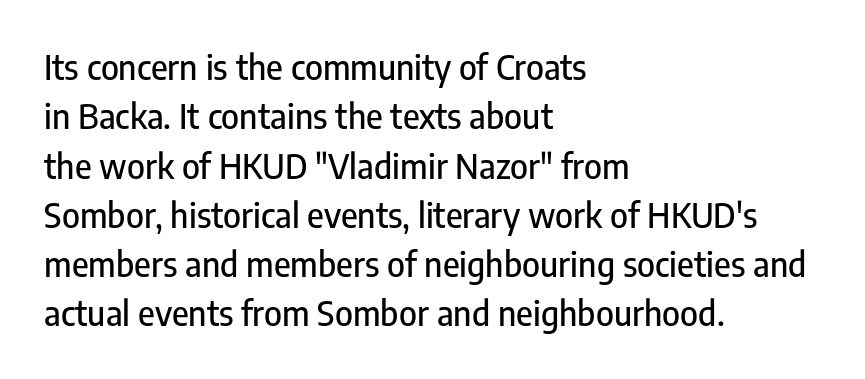
Q: Is the text italic (slanted)? A: No, it is upright.
Q: Is the typeface a serif or a sans-serif typeface? A: Sans-serif.
Q: Is the text underlined? A: No.
Q: How is the paragraph aligned? A: Left-aligned.
Q: Is the spacing between letters normal or unusually wide? A: Normal.
Q: Is the spacing between lines tight, normal or loose? A: Normal.
Q: Width (condensed, normal, or wide)? A: Condensed.
Q: Stroke contrast? A: Low.
Q: x-height? A: Medium.
Q: Monospaced? A: No.
